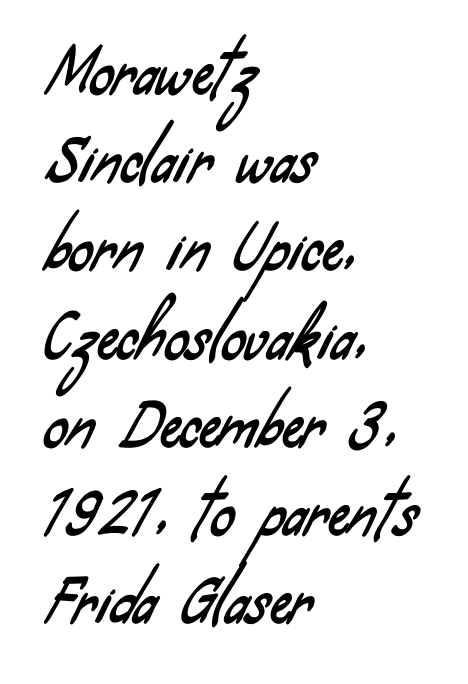
This rendering features lettering with no underline. Default kerning and tracking; the words read as compact shapes. You could not count columns in this text — the font is proportionally spaced. The passage shown stacks its lines at a standard gap.
